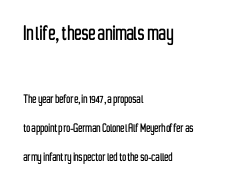
The baseline area is clear. Summary of vertical rhythm: relaxed, with wide interline spacing. Left-aligned paragraph, ragged on the right. Short note: letters normally spaced.
